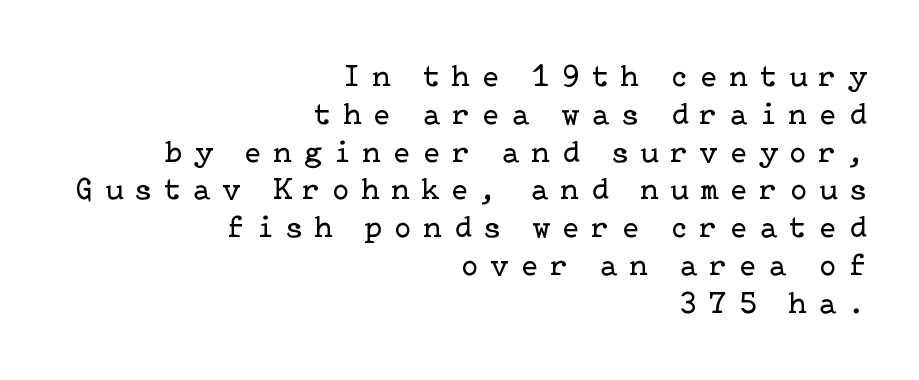
Quick note: underline off. Nothing heavy about these letters — not bold at all. Typeset ragged left — the right edge is the straight one. Typographically, this falls in the serif category. Italic: no, the glyphs are upright roman.
